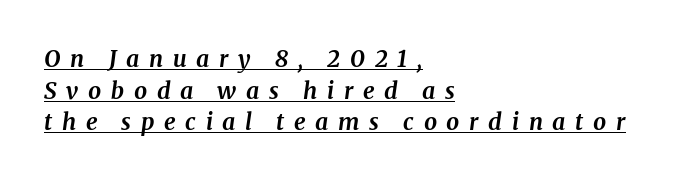
Q: Is the text bold? A: Yes.
Q: Is the text italic (slanted)? A: Yes, it leans right by about 8 degrees.
Q: Is the text underlined? A: Yes.
Q: How is the paragraph aligned? A: Left-aligned.
Q: Is the spacing between letters normal or unusually wide? A: Unusually wide.
Q: Is the spacing between lines tight, normal or loose? A: Normal.
